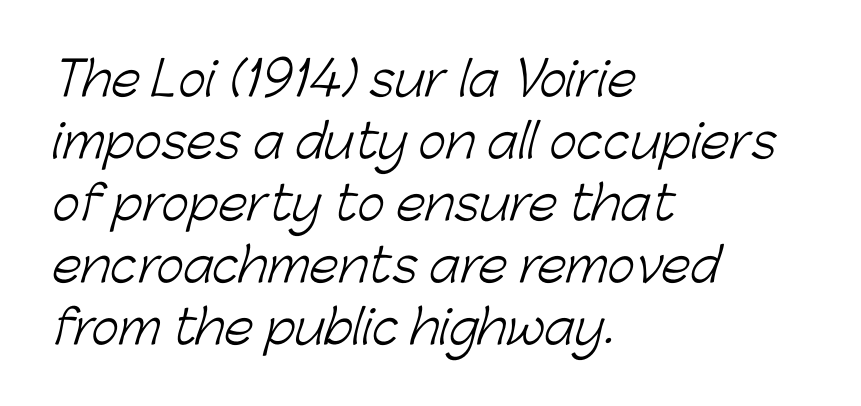
{"serif": "no", "bold": "no", "weight": "light", "width": "normal", "stroke_contrast": "low", "x_height": "medium", "monospaced": "no", "underline": "no", "align": "left", "line_spacing": "normal", "line_spacing_ratio": 1.32, "letter_spacing": "normal", "letter_spacing_em": 0.0, "glyph_px": 47}
